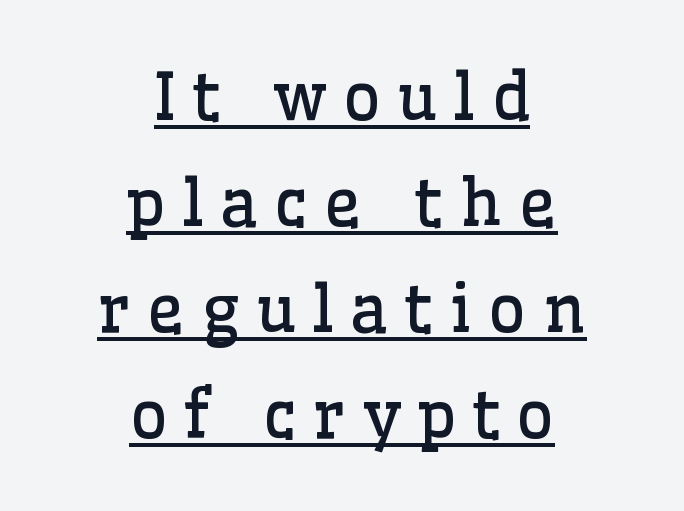
{"serif": "yes", "italic": "no", "bold": "no", "weight": "regular", "width": "normal", "stroke_contrast": "low", "x_height": "medium", "monospaced": "no", "underline": "yes", "align": "center", "line_spacing": "normal", "line_spacing_ratio": 1.63, "letter_spacing": "wide", "letter_spacing_em": 0.26, "glyph_px": 65}
